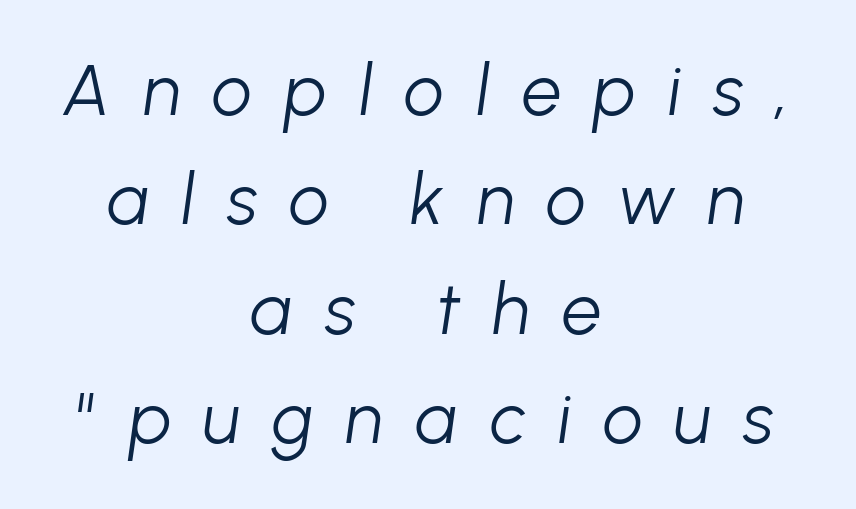
The image shows 71 px light type, italic (leaning right); set centered, normal line spacing (1.54x), unusually wide letter spacing (+0.45 em), not underlined; low stroke contrast and a medium x-height.
